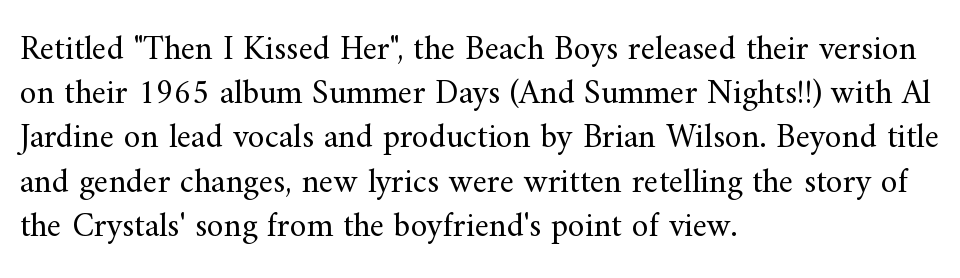
Q: Is the text bold? A: No.
Q: Is the text italic (slanted)? A: No, it is upright.
Q: Is the typeface a serif or a sans-serif typeface? A: Serif.
Q: Is the text underlined? A: No.
Q: How is the paragraph aligned? A: Left-aligned.
Q: Is the spacing between letters normal or unusually wide? A: Normal.
Q: Is the spacing between lines tight, normal or loose? A: Normal.
Q: Width (condensed, normal, or wide)? A: Normal.
Q: Stroke contrast? A: Medium.
Q: x-height? A: Small.
Q: Monospaced? A: No.
